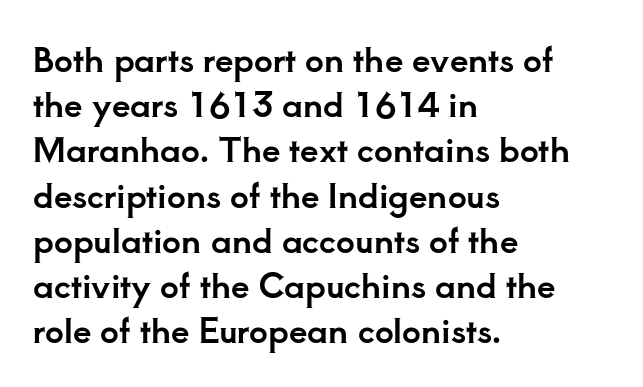
The lettering stays uniformly vertical, giving the passage a roman look. Is the block centered? No — it sits flush against the left margin. Check the space under the baseline: it is left empty. Note the varied advance widths — an 'i' is clearly narrower than an 'm'. This sample uses a serif face.
